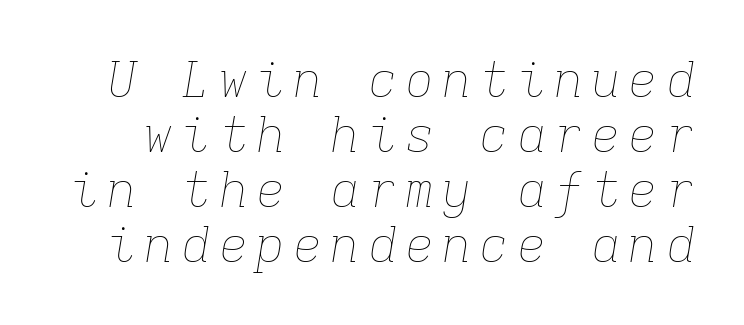
Italic? Definitely — the glyphs are oblique. The rendering uses typewriter-style spacing with identical character cells. Successive baselines arrive quickly, one right under another. Stem width sits at or under what a default text font uses.
